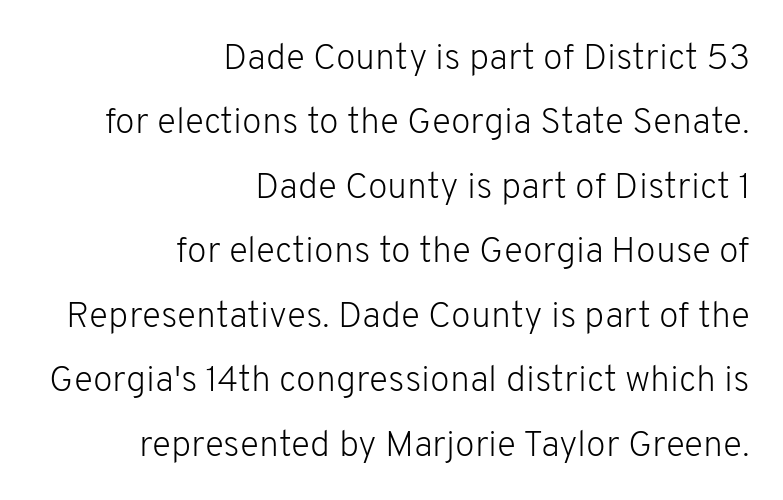
The image shows 36 px light sans-serif type, upright; set right-aligned, line spacing 1.79x, normal letter spacing, not underlined; low stroke contrast and a medium x-height.
